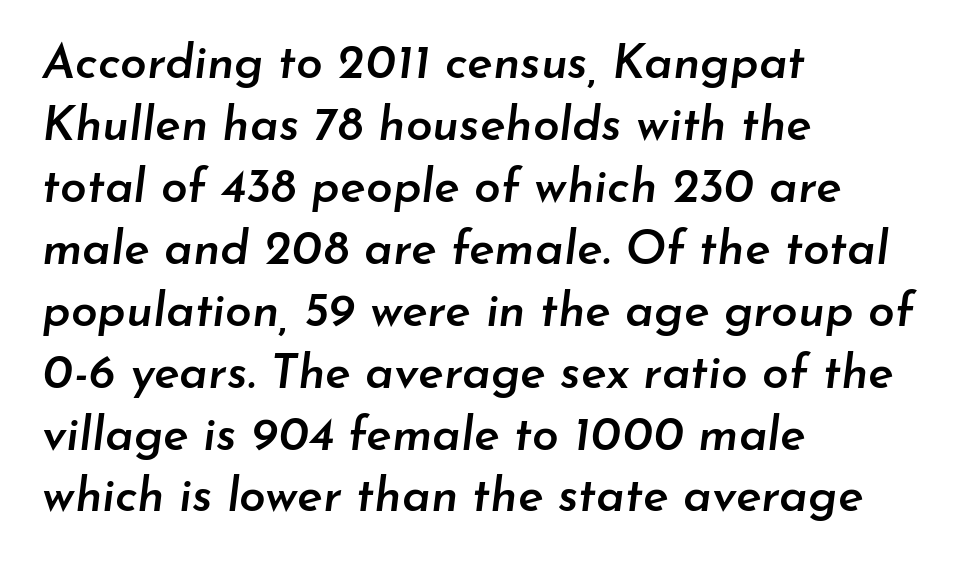
The image shows 48 px semibold type, italic (leaning right); set left-aligned, normal line spacing (1.29x), normal letter spacing, not underlined; low stroke contrast and a small x-height.
